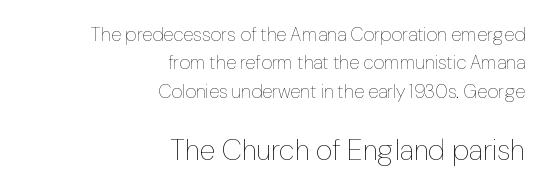
Stem width sits at or under what a default text font uses. Tracking value appears to be zero — textbook default spacing. Vertical spacing — default. Only glyphs here, with clear space below each row. Between these two stacked blocks, the lower one wins on size.
